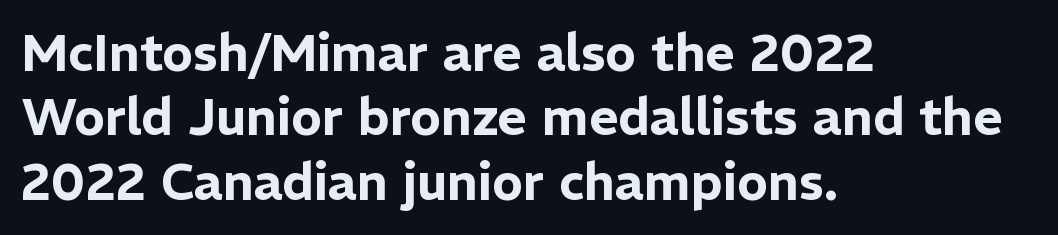
Caption: multi-line text, flush left, ragged right. The letters advance in unequal steps, a hallmark of proportional type. Notice how the stems are strictly vertical — no italics here. A clean baseline with only descenders dipping below it. The passage shown stacks its lines at a standard gap. Students, note that the glyphs here touch the page at normal intervals.
